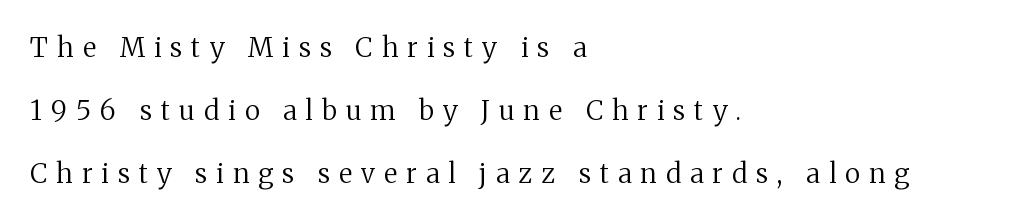
{"italic": "no", "bold": "no", "underline": "no", "align": "left", "line_spacing": "loose", "line_spacing_ratio": 2.33, "letter_spacing": "wide", "letter_spacing_em": 0.34, "glyph_px": 27}
